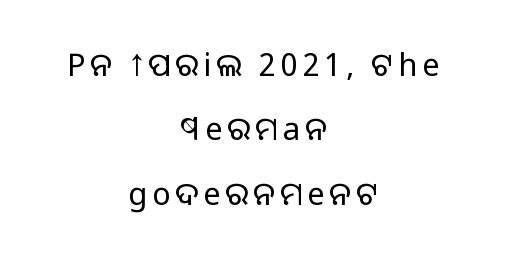
The image shows 31 px regular-weight sans-serif type, upright; set centered, loose line spacing (2.08x), not underlined; low stroke contrast and a large x-height.
